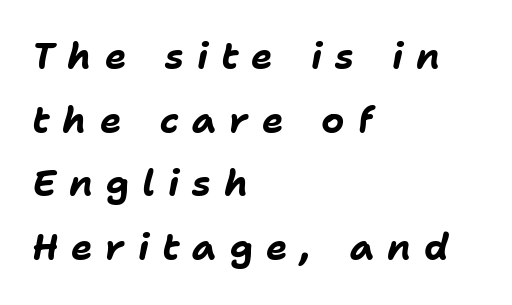
Here the designer chose a conventional face with non-uniform glyph widths. Quick note: underline off. A classic flush-left, rag-right setting is used for this passage. These lines were composed using italics. How heavy is the stroke? Heavy — this is a bold.
